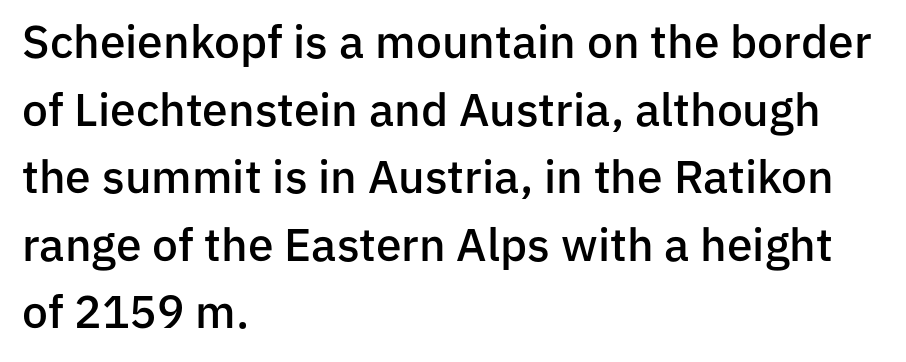
Q: Is the text bold? A: Semi-bold.
Q: Is the text italic (slanted)? A: No, it is upright.
Q: Is the typeface a serif or a sans-serif typeface? A: Sans-serif.
Q: Is the text underlined? A: No.
Q: How is the paragraph aligned? A: Left-aligned.
Q: Is the spacing between letters normal or unusually wide? A: Normal.
Q: Is the spacing between lines tight, normal or loose? A: Normal.
Q: Width (condensed, normal, or wide)? A: Normal.
Q: Stroke contrast? A: Low.
Q: x-height? A: Medium.
Q: Monospaced? A: No.
